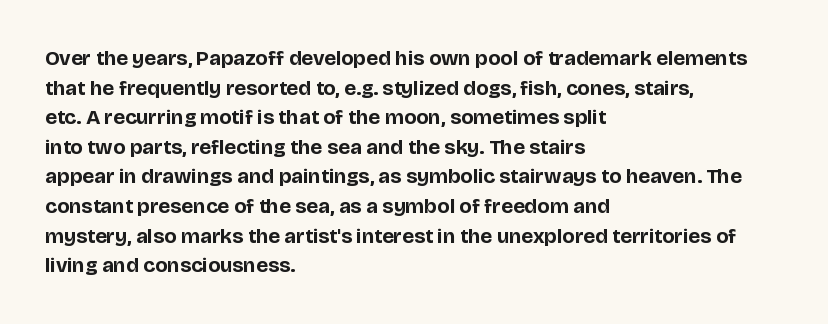
The image shows 21 px bold type, upright; set left-aligned, normal line spacing (1.41x), normal letter spacing, not underlined.
